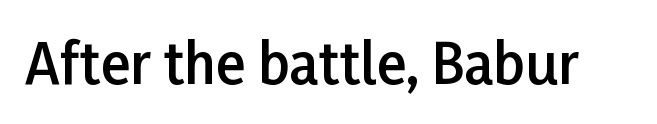
{"serif": "no", "italic": "no", "bold": "semi", "weight": "semibold", "width": "normal", "stroke_contrast": "low", "x_height": "medium", "monospaced": "no", "underline": "no", "letter_spacing": "normal", "letter_spacing_em": 0.0, "glyph_px": 55}
